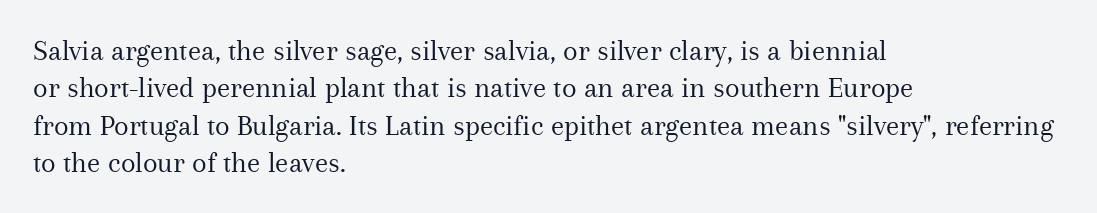
The characters are drawn with everyday or finer stroke widths. The string is rendered with underlining switched off. If you measured baseline to baseline, you'd find a middling distance. Letterform terminals end in serifs throughout the passage. A classic flush-left, rag-right setting is used for this passage. Spacing verdict: proportional, widths tailored to each character.
